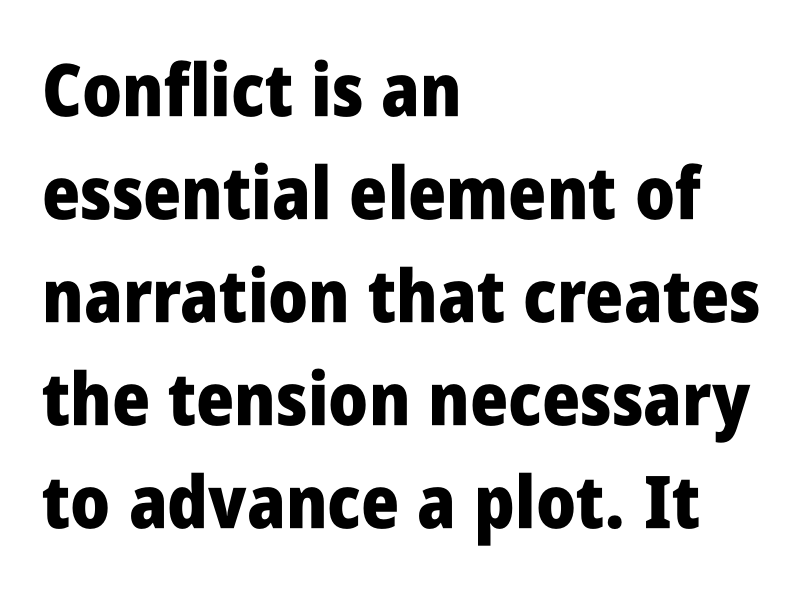
The image shows 73 px heavy, condensed sans-serif type, upright; set left-aligned, normal line spacing (1.41x), normal letter spacing, not underlined; low stroke contrast and a large x-height.
